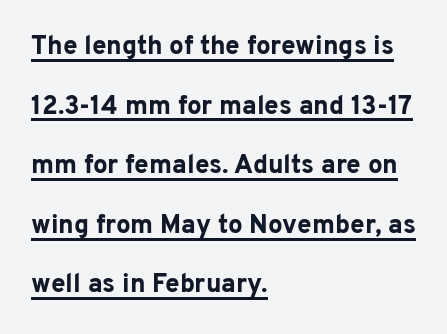
{"italic": "no", "bold": "yes", "underline": "yes", "align": "left", "line_spacing": "loose", "line_spacing_ratio": 2.29, "letter_spacing": "normal", "letter_spacing_em": 0.0, "glyph_px": 26}
